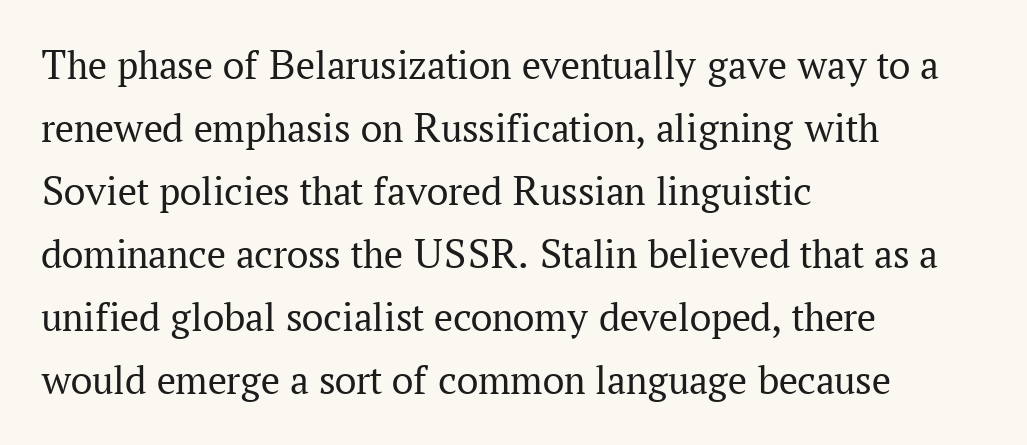
{"serif": "yes", "italic": "no", "bold": "no", "weight": "regular", "width": "normal", "stroke_contrast": "medium", "x_height": "medium", "monospaced": "no", "underline": "no", "align": "left", "line_spacing": "normal", "line_spacing_ratio": 1.5, "letter_spacing": "normal", "letter_spacing_em": 0.0, "glyph_px": 42}
